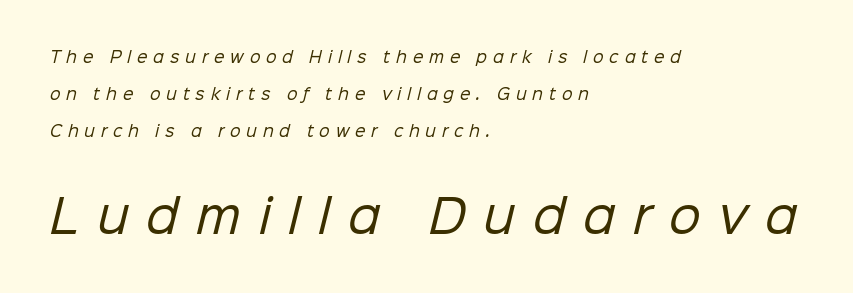
Q: Is the text bold? A: No.
Q: Is the typeface a serif or a sans-serif typeface? A: Sans-serif.
Q: Is the text underlined? A: No.
Q: How is the paragraph aligned? A: Left-aligned.
Q: Is the spacing between letters normal or unusually wide? A: Unusually wide.
Q: Is the spacing between lines tight, normal or loose? A: Loose.
Q: Which block of text is set in a larger size, the first (top) or the second (bottom)? A: The second (bottom) one.
Q: Width (condensed, normal, or wide)? A: Normal.
Q: Stroke contrast? A: Low.
Q: x-height? A: Medium.
Q: Monospaced? A: No.
